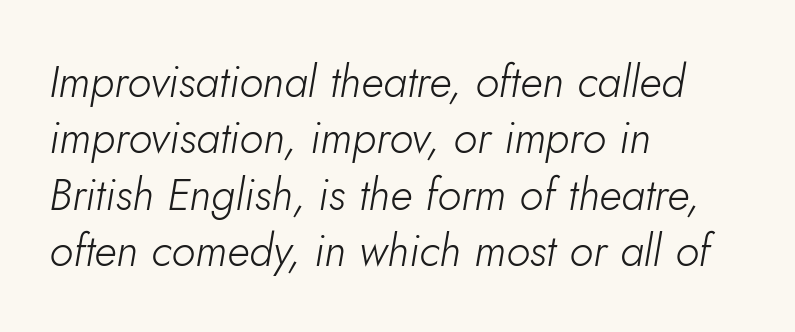
{"italic": "yes", "lean": "right", "slant_degrees": 5, "bold": "no", "weight": "light", "width": "normal", "stroke_contrast": "low", "x_height": "small", "monospaced": "no", "underline": "no", "align": "left", "line_spacing": "normal", "line_spacing_ratio": 1.28, "letter_spacing": "normal", "letter_spacing_em": 0.0, "glyph_px": 44}
